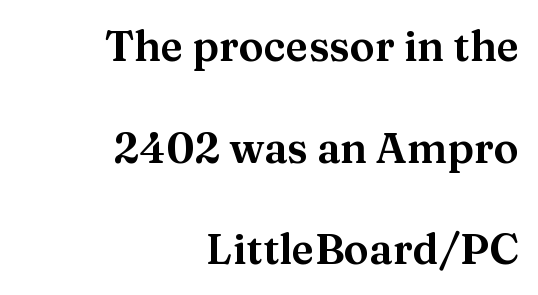
The image shows 42 px serif type, upright; set right-aligned, loose line spacing (2.42x), normal letter spacing, not underlined; medium stroke contrast and a medium x-height.
